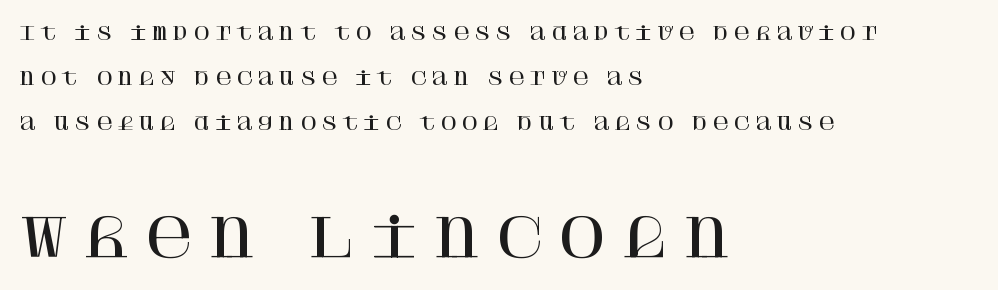
The image shows 53 px serif type, upright; set left-aligned, loose line spacing (2.49x), unusually wide letter spacing (+0.25 em), not underlined; the second (bottom) block is 2.94x larger; high stroke contrast and a large x-height.
